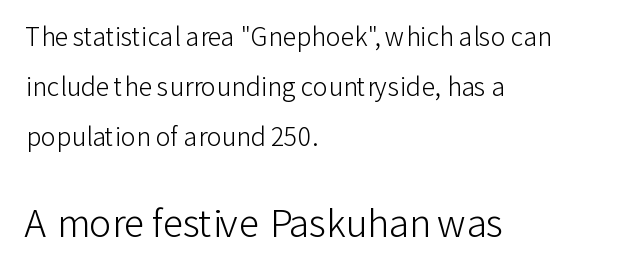
{"serif": "no", "italic": "no", "bold": "no", "weight": "light", "width": "normal", "stroke_contrast": "low", "x_height": "medium", "monospaced": "no", "underline": "no", "align": "left", "line_spacing": "loose", "line_spacing_ratio": 2.01, "letter_spacing": "normal", "letter_spacing_em": 0.0, "larger_block": "second", "size_ratio": 1.48, "glyph_px": 37}
